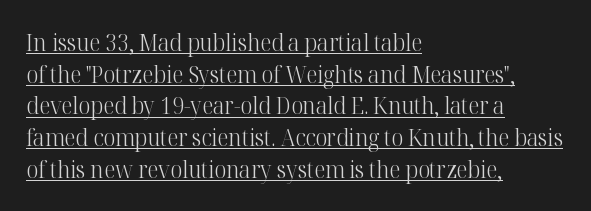
Compared with typical body copy, the letter spacing here is the same. The letterforms sit at book weight or below. If you drew a line through each stem, it would be perfectly vertical. Does a line run under the words? Yes, clearly.
